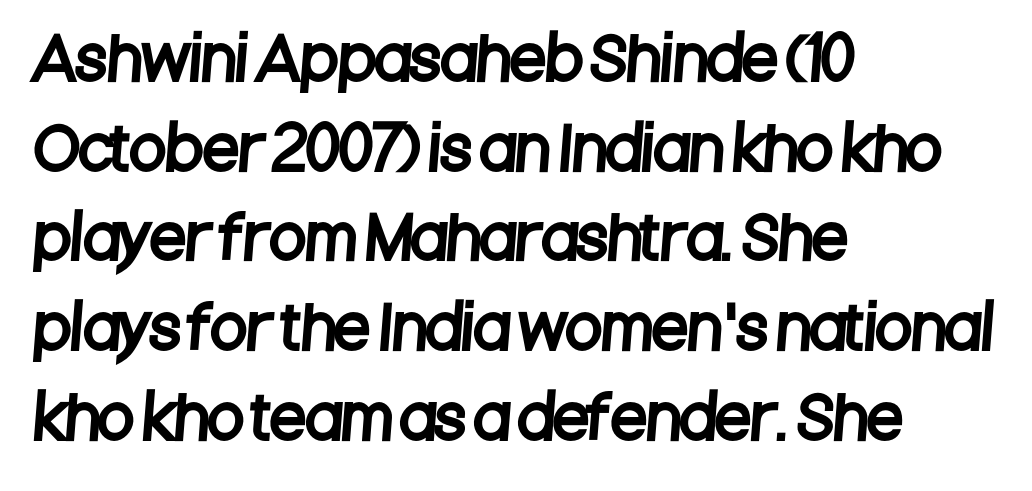
{"serif": "no", "width": "condensed", "stroke_contrast": "low", "x_height": "large", "monospaced": "no", "underline": "no", "align": "left", "line_spacing": "normal", "line_spacing_ratio": 1.52, "letter_spacing": "normal", "letter_spacing_em": 0.0, "glyph_px": 59}
